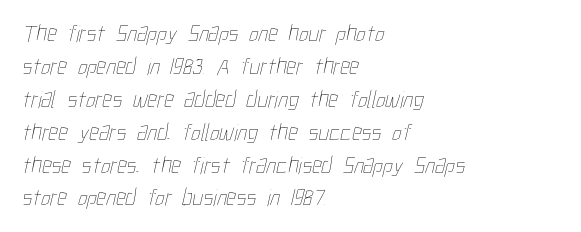
The image shows 24 px text type; set left-aligned, normal line spacing (1.37x), normal letter spacing, not underlined.
